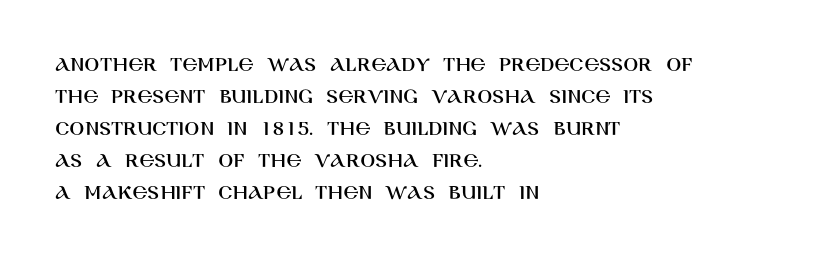
{"italic": "no", "underline": "no", "align": "left", "line_spacing": "normal", "line_spacing_ratio": 1.45, "letter_spacing": "normal", "letter_spacing_em": 0.0, "glyph_px": 22}
